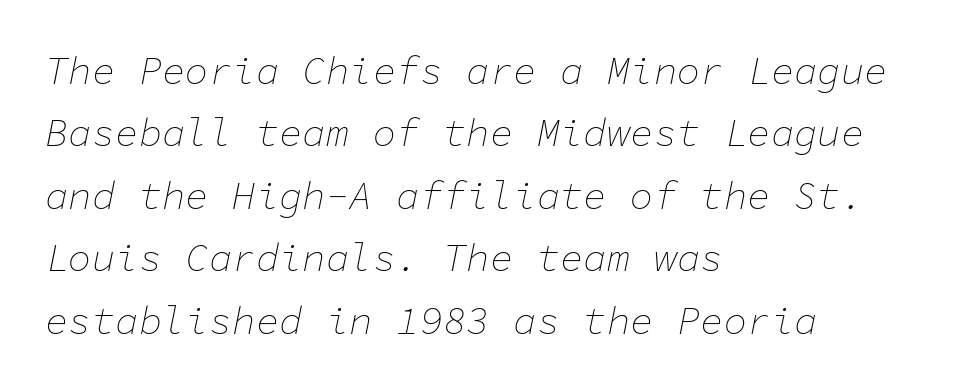
The image shows 39 px thin type, italic (leaning right), monospaced; set left-aligned, normal line spacing (1.6x), normal letter spacing, not underlined; low stroke contrast and a medium x-height.
